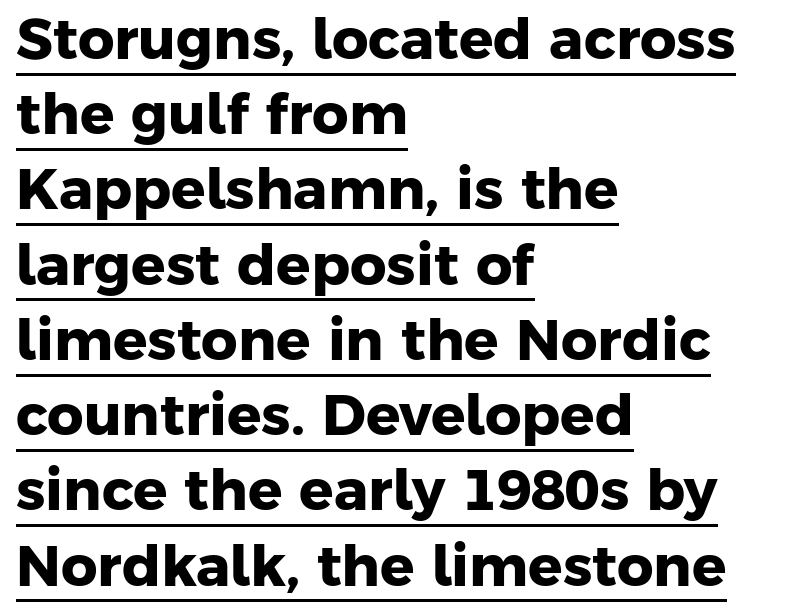
Successive baselines arrive at the customary interval. Heavy-handed strokes throughout: this text is bold. Has an underline been added? It has. Where is the straight margin? On the left.
